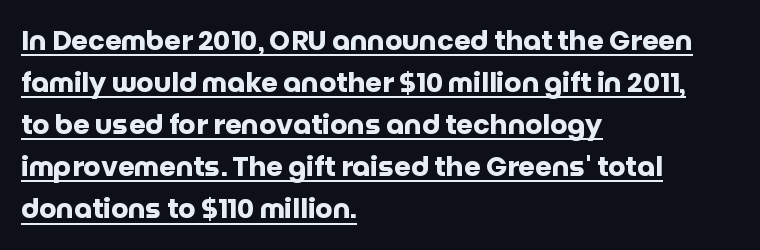
Typographic density is high because the face is bold. Unlike italic type, these characters show no tilt at all. This sample uses plain, unmodified letter spacing. Quick note: interline space is typical. Honestly, the underline is the first thing you notice here.
